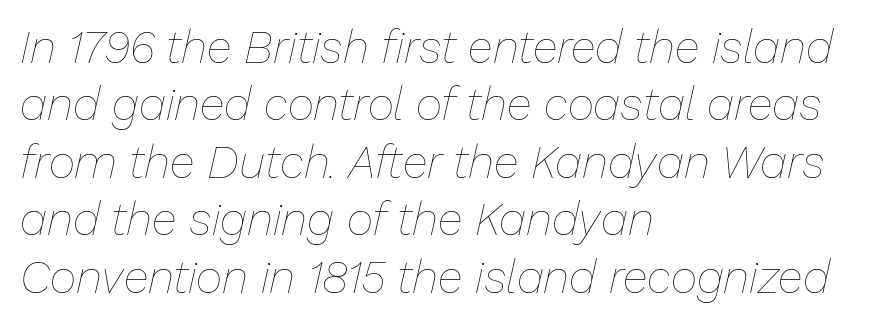
Q: Is the text bold? A: No.
Q: Is the text italic (slanted)? A: Yes, it leans right by about 13 degrees.
Q: Is the text underlined? A: No.
Q: How is the paragraph aligned? A: Left-aligned.
Q: Is the spacing between letters normal or unusually wide? A: Normal.
Q: Is the spacing between lines tight, normal or loose? A: Normal.
Q: Width (condensed, normal, or wide)? A: Normal.
Q: Stroke contrast? A: Low.
Q: x-height? A: Medium.
Q: Monospaced? A: No.
